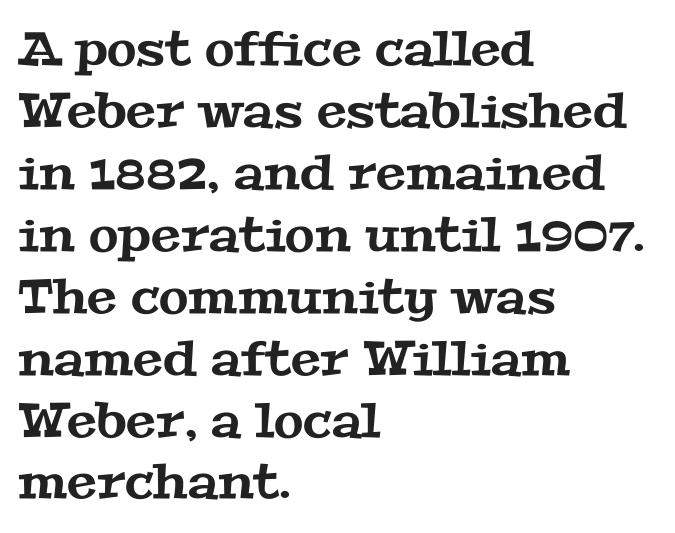
Q: Is the typeface a serif or a sans-serif typeface? A: Serif.
Q: Is the text underlined? A: No.
Q: How is the paragraph aligned? A: Left-aligned.
Q: Is the spacing between letters normal or unusually wide? A: Normal.
Q: Is the spacing between lines tight, normal or loose? A: Normal.
Q: Width (condensed, normal, or wide)? A: Wide.
Q: Stroke contrast? A: Medium.
Q: x-height? A: Medium.
Q: Monospaced? A: No.
